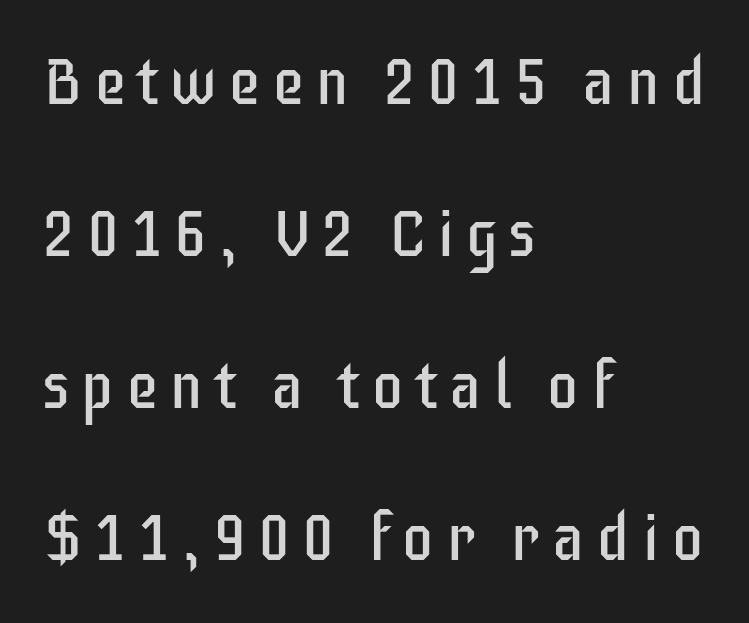
The letterforms sit at book weight or below. Observe the absence of serifs on each vertical stroke in this sample. The rag falls on the right side of this text block. The lettering holds an erect, upright posture throughout.
